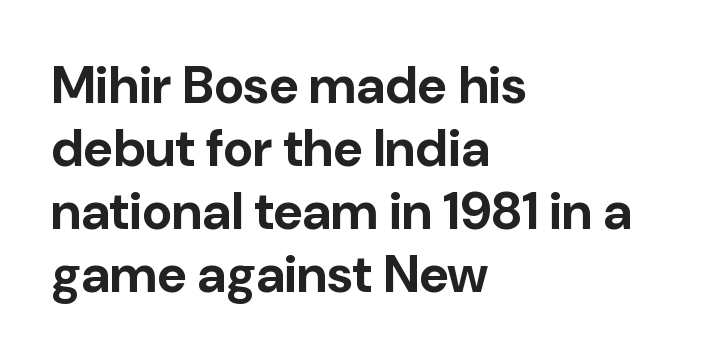
All the whitespace from short lines collects on the right. Heavy-handed strokes throughout: this text is bold. Does the lettering tilt? It doesn't — this is upright. The face used here is a sans, in the tradition of grotesques and geometrics. The face used here is proportionally spaced, like ordinary book or web type. Tracking here is standard; glyphs follow each other at the usual distance.
